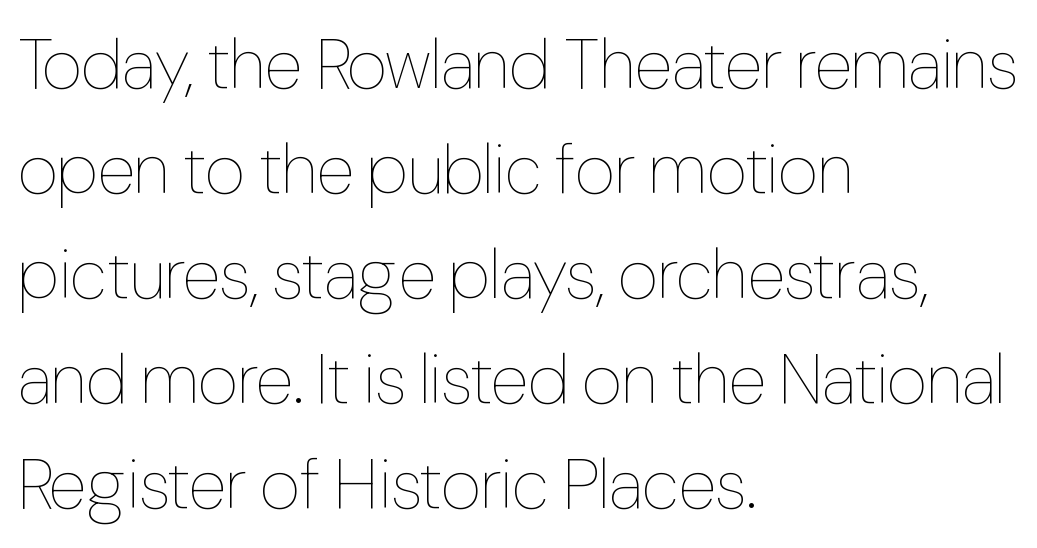
{"italic": "no", "bold": "no", "weight": "thin", "width": "condensed", "stroke_contrast": "low", "x_height": "medium", "monospaced": "no", "underline": "no", "align": "left", "line_spacing": "normal", "line_spacing_ratio": 1.5, "letter_spacing": "normal", "letter_spacing_em": 0.0, "glyph_px": 70}
